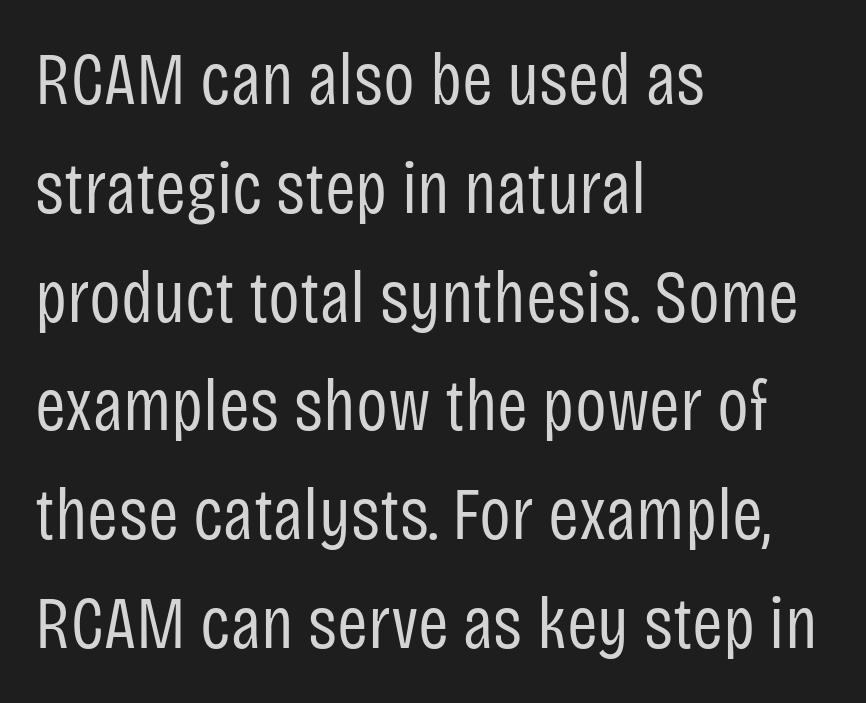
The face used here is proportionally spaced, like ordinary book or web type. The rendering shows plain stroke endings on the letterforms — a sans-serif design. Ordinary non-slanted type is in use. This rendering leaves character spacing at its baseline value.
